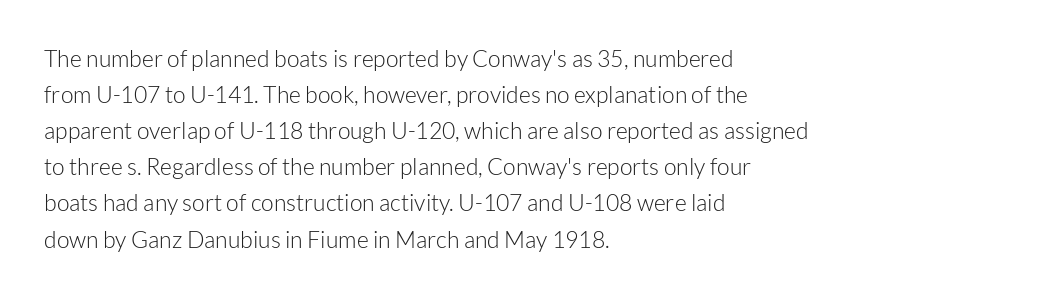
Nothing unusual about the tracking: characters are spaced as the font intends. The typesetter chose a ragged-right arrangement here. Vertical strokes here are truly vertical. In terms of leading, this rendering sits right in the middle.
